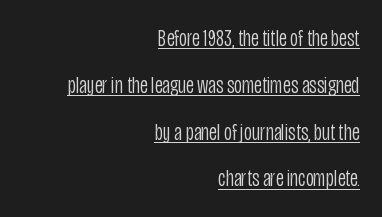
{"italic": "no", "bold": "no", "underline": "yes", "align": "right", "line_spacing": "loose", "line_spacing_ratio": 1.95, "letter_spacing": "normal", "letter_spacing_em": 0.0, "glyph_px": 24}
